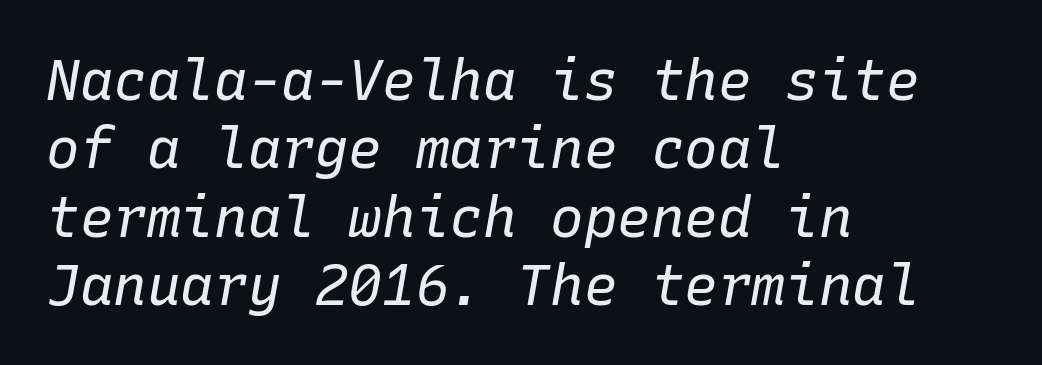
Q: Is the text bold? A: No.
Q: Is the text italic (slanted)? A: Yes, it leans right by about 10 degrees.
Q: Is the text underlined? A: No.
Q: How is the paragraph aligned? A: Left-aligned.
Q: Is the spacing between letters normal or unusually wide? A: Normal.
Q: Width (condensed, normal, or wide)? A: Normal.
Q: Stroke contrast? A: Low.
Q: x-height? A: Medium.
Q: Monospaced? A: Yes.
